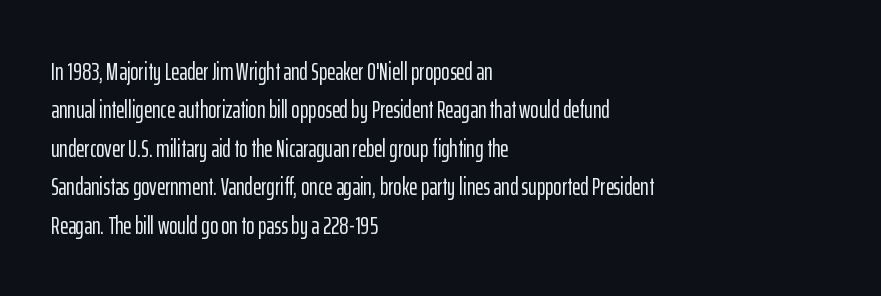
Q: Is the text italic (slanted)? A: No, it is upright.
Q: Is the text underlined? A: No.
Q: How is the paragraph aligned? A: Left-aligned.
Q: Is the spacing between letters normal or unusually wide? A: Normal.
Q: Is the spacing between lines tight, normal or loose? A: Normal.
